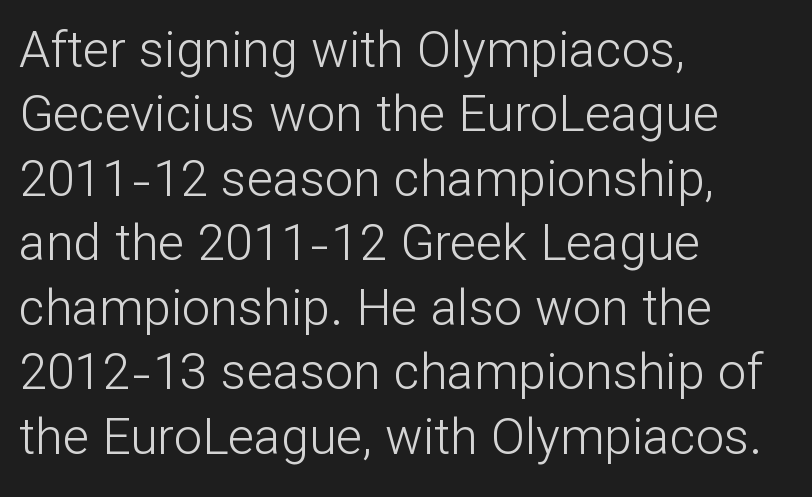
Q: Is the text bold? A: No.
Q: Is the text italic (slanted)? A: No, it is upright.
Q: Is the typeface a serif or a sans-serif typeface? A: Sans-serif.
Q: Is the text underlined? A: No.
Q: How is the paragraph aligned? A: Left-aligned.
Q: Is the spacing between letters normal or unusually wide? A: Normal.
Q: Is the spacing between lines tight, normal or loose? A: Normal.
Q: Width (condensed, normal, or wide)? A: Normal.
Q: Stroke contrast? A: Low.
Q: x-height? A: Medium.
Q: Monospaced? A: No.
